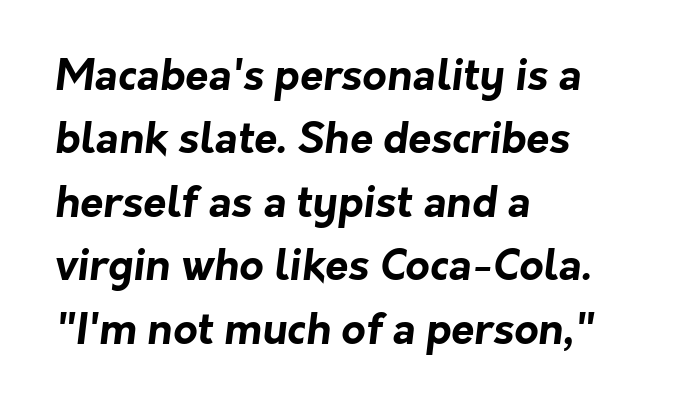
Q: Is the text bold? A: Yes.
Q: Is the typeface a serif or a sans-serif typeface? A: Sans-serif.
Q: Is the text underlined? A: No.
Q: How is the paragraph aligned? A: Left-aligned.
Q: Is the spacing between letters normal or unusually wide? A: Normal.
Q: Is the spacing between lines tight, normal or loose? A: Normal.
Q: Width (condensed, normal, or wide)? A: Normal.
Q: Stroke contrast? A: Low.
Q: x-height? A: Medium.
Q: Monospaced? A: No.
